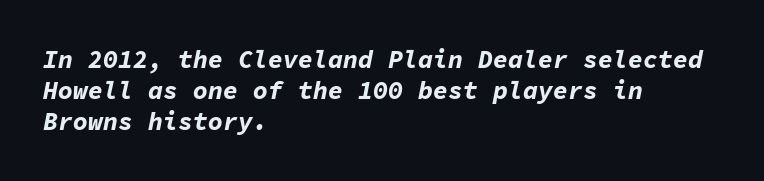
Q: Is the text bold? A: Yes.
Q: Is the text italic (slanted)? A: Yes, it leans right by about 11 degrees.
Q: Is the text underlined? A: No.
Q: How is the paragraph aligned? A: Left-aligned.
Q: Is the spacing between letters normal or unusually wide? A: Normal.
Q: Is the spacing between lines tight, normal or loose? A: Normal.
